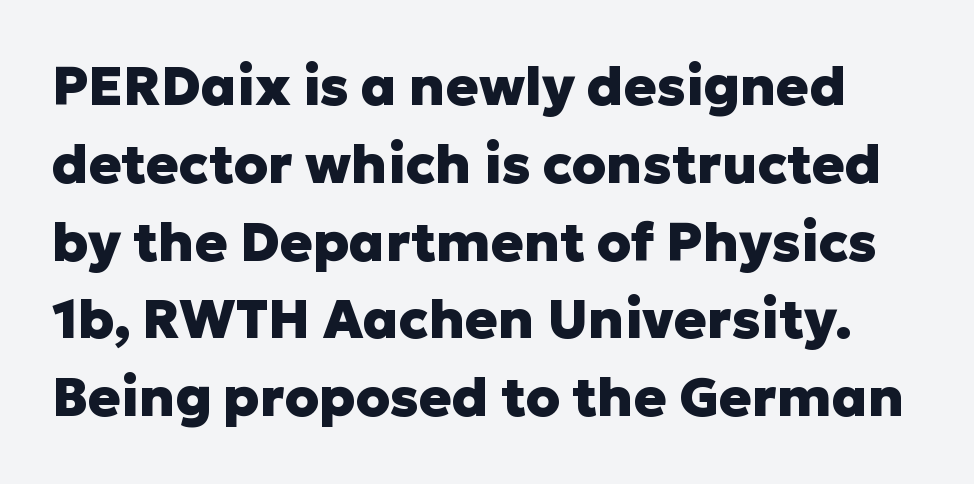
{"serif": "no", "italic": "no", "bold": "yes", "weight": "heavy", "width": "normal", "stroke_contrast": "low", "x_height": "medium", "monospaced": "no", "underline": "no", "line_spacing": "normal", "line_spacing_ratio": 1.44, "letter_spacing": "normal", "letter_spacing_em": 0.0, "glyph_px": 54}
